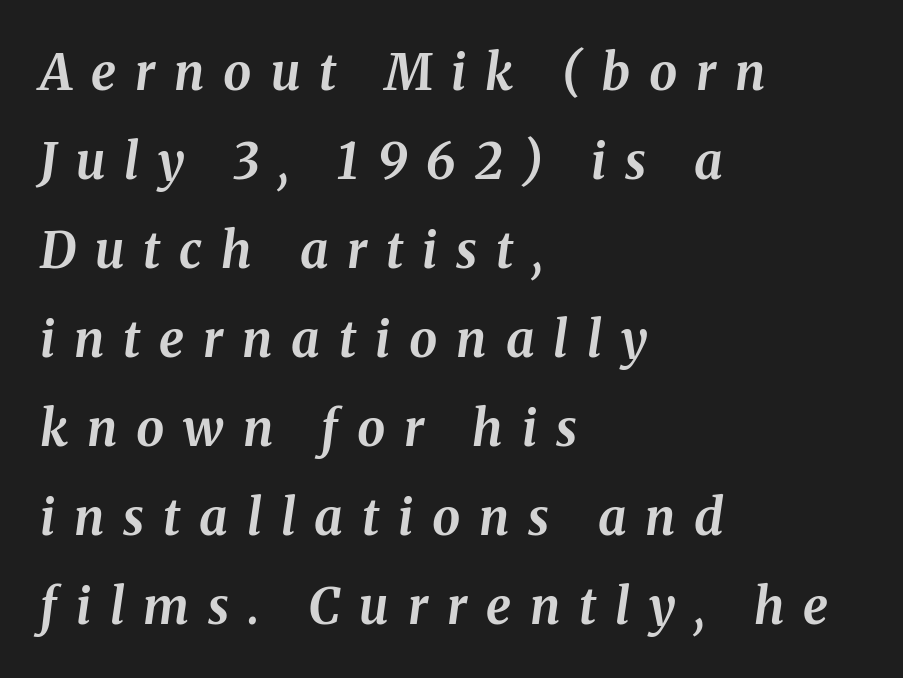
Q: Is the text bold? A: Yes.
Q: Is the text italic (slanted)? A: Yes, it leans right by about 8 degrees.
Q: Is the text underlined? A: No.
Q: How is the paragraph aligned? A: Left-aligned.
Q: Is the spacing between letters normal or unusually wide? A: Unusually wide.
Q: Width (condensed, normal, or wide)? A: Normal.
Q: Stroke contrast? A: Medium.
Q: x-height? A: Medium.
Q: Monospaced? A: No.
